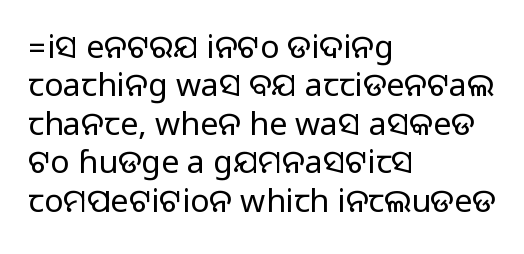
No word sits above an underline. Casual observation: everything's shoved over to the left. You could not count columns in this text — the font is proportionally spaced. The passage shown is typeset with a sans-serif family. Notice how the stems are strictly vertical — no italics here.
